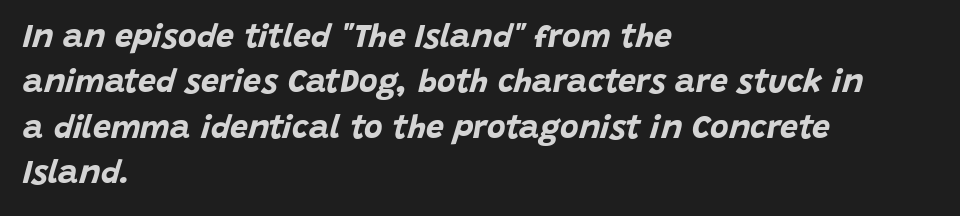
The image shows 32 px bold type, italic (leaning right); set left-aligned, normal line spacing (1.42x), normal letter spacing, not underlined; low stroke contrast and a large x-height.
